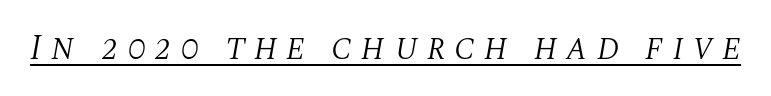
Q: Is the text bold? A: No.
Q: Is the text italic (slanted)? A: Yes, it leans right by about 10 degrees.
Q: Is the typeface a serif or a sans-serif typeface? A: Serif.
Q: Is the text underlined? A: Yes.
Q: Is the spacing between letters normal or unusually wide? A: Unusually wide.
Q: Width (condensed, normal, or wide)? A: Normal.
Q: Stroke contrast? A: Medium.
Q: x-height? A: Large.
Q: Monospaced? A: No.
